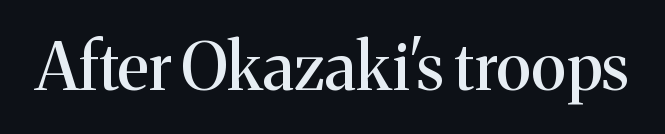
The image shows 66 px serif type, upright; set normal letter spacing, not underlined; medium stroke contrast and a medium x-height.
